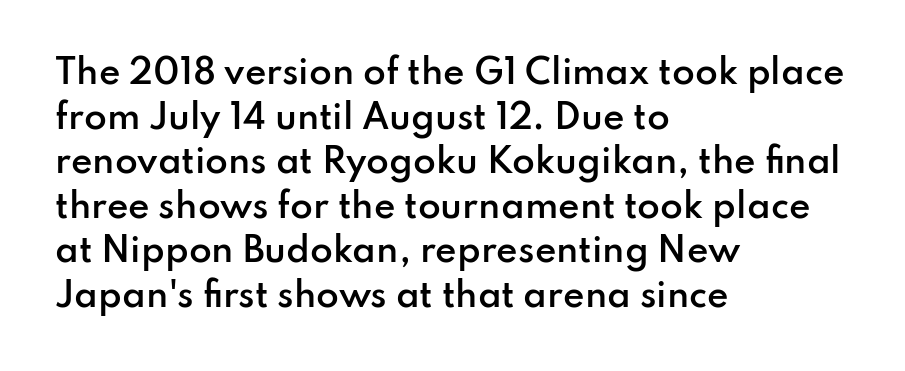
{"serif": "no", "italic": "no", "bold": "semi", "weight": "semibold", "width": "normal", "stroke_contrast": "low", "x_height": "small", "monospaced": "no", "underline": "no", "align": "left", "line_spacing": "normal", "line_spacing_ratio": 1.35, "letter_spacing": "normal", "letter_spacing_em": 0.0, "glyph_px": 33}
